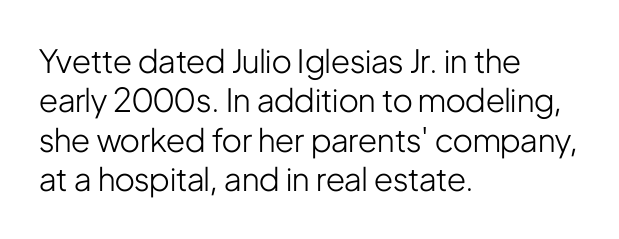
Q: Is the text bold? A: No.
Q: Is the text italic (slanted)? A: No, it is upright.
Q: Is the typeface a serif or a sans-serif typeface? A: Sans-serif.
Q: Is the text underlined? A: No.
Q: How is the paragraph aligned? A: Left-aligned.
Q: Is the spacing between letters normal or unusually wide? A: Normal.
Q: Width (condensed, normal, or wide)? A: Condensed.
Q: Stroke contrast? A: Low.
Q: x-height? A: Medium.
Q: Monospaced? A: No.
